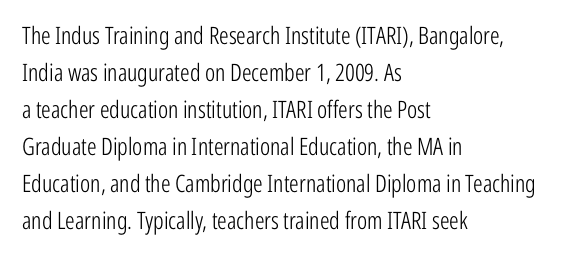
Q: Is the text bold? A: No.
Q: Is the text italic (slanted)? A: No, it is upright.
Q: Is the text underlined? A: No.
Q: How is the paragraph aligned? A: Left-aligned.
Q: Is the spacing between letters normal or unusually wide? A: Normal.
Q: Is the spacing between lines tight, normal or loose? A: Normal.
